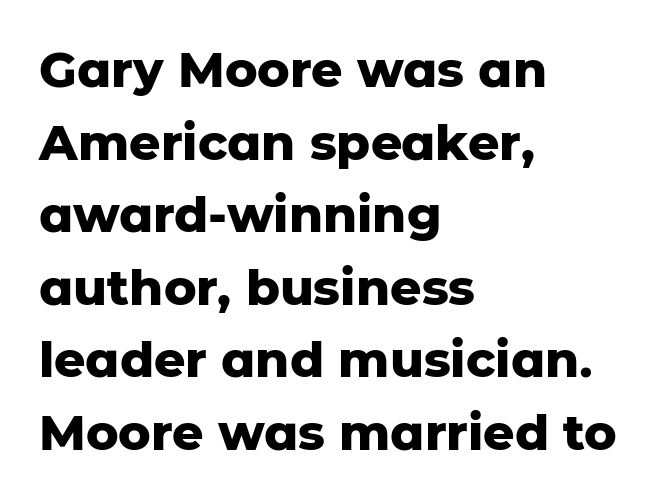
Q: Is the text bold? A: Yes.
Q: Is the text italic (slanted)? A: No, it is upright.
Q: Is the typeface a serif or a sans-serif typeface? A: Sans-serif.
Q: Is the text underlined? A: No.
Q: How is the paragraph aligned? A: Left-aligned.
Q: Is the spacing between letters normal or unusually wide? A: Normal.
Q: Is the spacing between lines tight, normal or loose? A: Normal.
Q: Width (condensed, normal, or wide)? A: Normal.
Q: Stroke contrast? A: Low.
Q: x-height? A: Medium.
Q: Monospaced? A: No.
